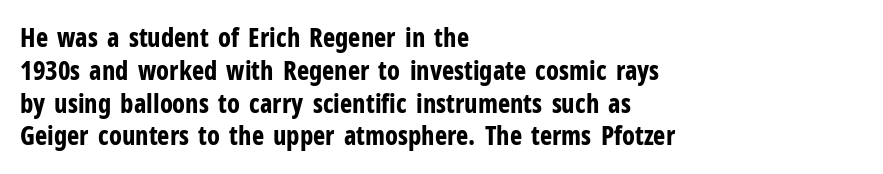
The image shows 26 px bold type, upright; set left-aligned, normal line spacing (1.26x), normal letter spacing, not underlined.
